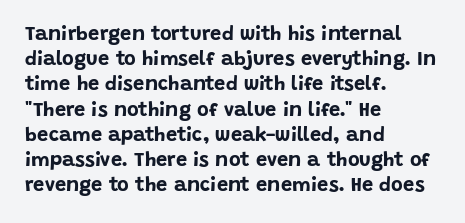
The space directly below the letters is spotless. This rendering uses left alignment, leaving the right contour irregular. The typography opts for an upright posture over an oblique one. Each word holds together tightly as a unit, with standard inter-letter gaps. Pretty heavy lettering here — definitely bold.
